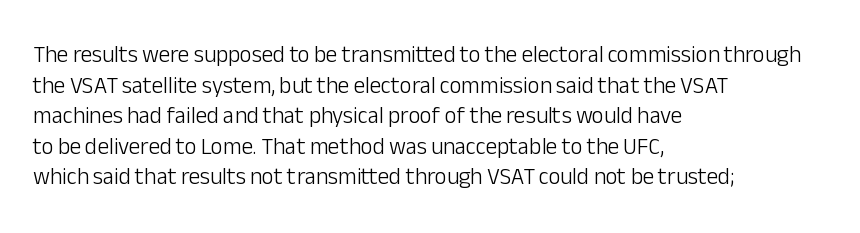
The image shows 23 px text type, upright; set left-aligned, normal line spacing (1.33x), normal letter spacing, not underlined.
